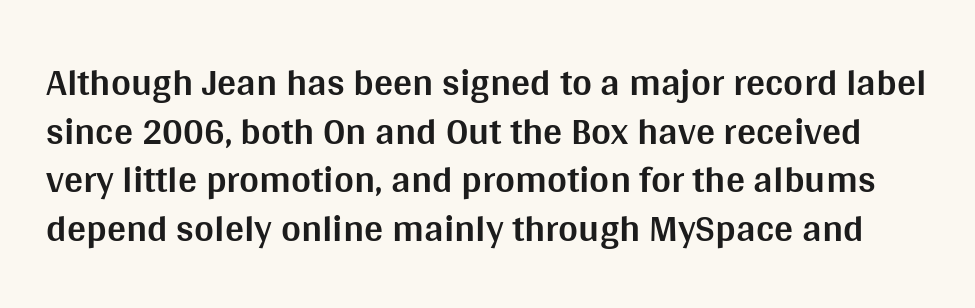
Q: Is the text bold? A: Yes.
Q: Is the text italic (slanted)? A: No, it is upright.
Q: Is the typeface a serif or a sans-serif typeface? A: Sans-serif.
Q: Is the text underlined? A: No.
Q: Is the spacing between letters normal or unusually wide? A: Normal.
Q: Is the spacing between lines tight, normal or loose? A: Normal.
Q: Width (condensed, normal, or wide)? A: Normal.
Q: Stroke contrast? A: Medium.
Q: x-height? A: Large.
Q: Monospaced? A: No.
